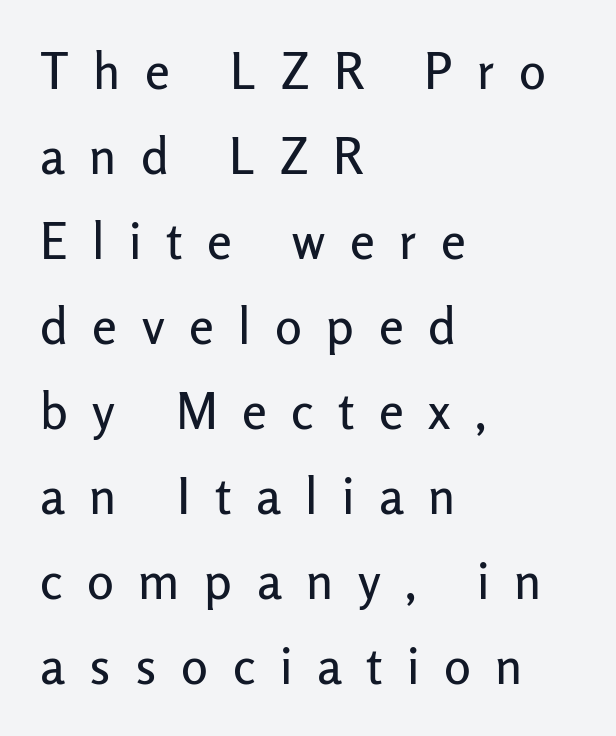
The image shows 50 px sans-serif type, upright; set left-aligned, normal line spacing (1.7x), unusually wide letter spacing (+0.49 em), not underlined; low stroke contrast and a medium x-height.
